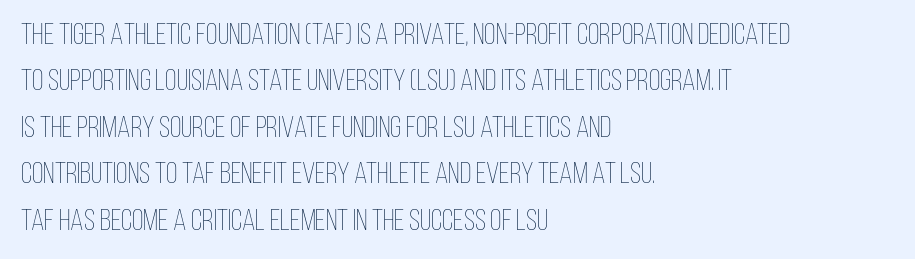
The image shows 30 px thin, condensed type, upright; set left-aligned, normal line spacing (1.55x), normal letter spacing, not underlined; low stroke contrast and a large x-height.
